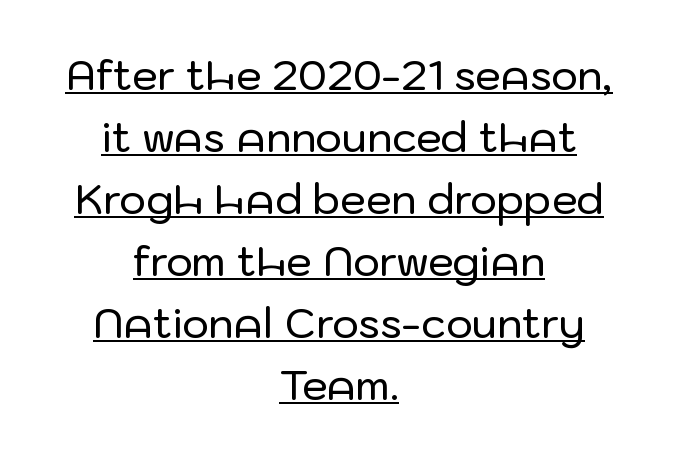
{"serif": "no", "italic": "no", "width": "normal", "stroke_contrast": "low", "x_height": "medium", "monospaced": "no", "underline": "yes", "align": "center", "line_spacing": "normal", "line_spacing_ratio": 1.51, "letter_spacing": "normal", "letter_spacing_em": 0.0, "glyph_px": 41}
